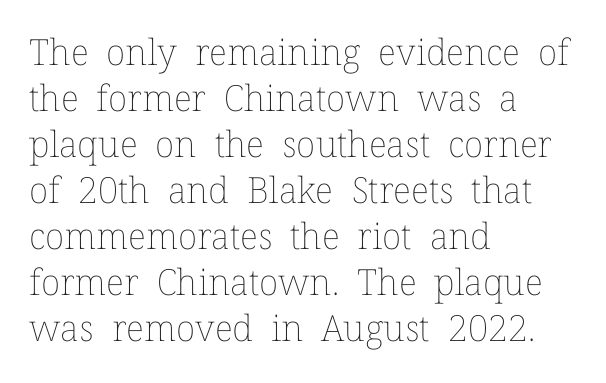
Glance below the letters and you will spot only blank space. The face used here is rendered with its standard letterfit. Line spacing here is normal. Designer's note — italics off, roman on.
